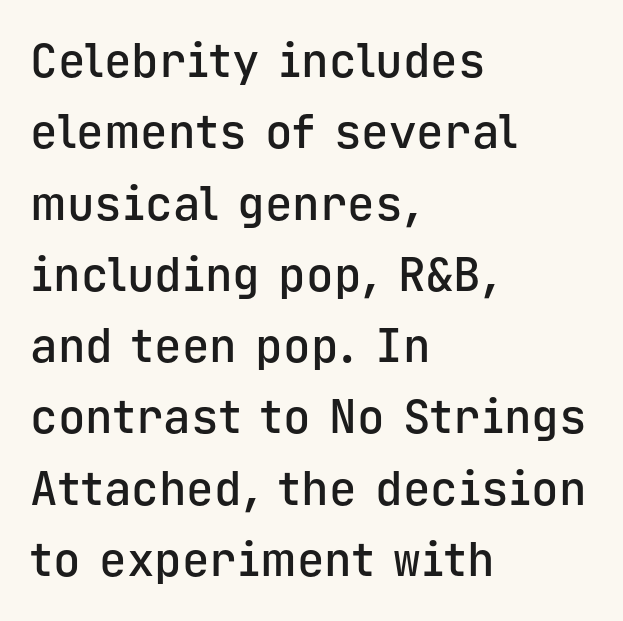
Q: Is the text bold? A: Semi-bold.
Q: Is the text italic (slanted)? A: No, it is upright.
Q: Is the typeface a serif or a sans-serif typeface? A: Sans-serif.
Q: Is the text underlined? A: No.
Q: How is the paragraph aligned? A: Left-aligned.
Q: Is the spacing between letters normal or unusually wide? A: Normal.
Q: Is the spacing between lines tight, normal or loose? A: Normal.
Q: Width (condensed, normal, or wide)? A: Normal.
Q: Stroke contrast? A: Low.
Q: x-height? A: Medium.
Q: Monospaced? A: Yes.
